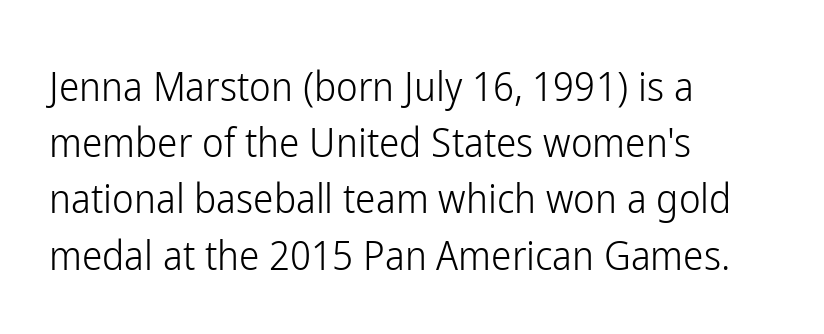
Caption: standard tracking, unaltered. Tall strokes in this sample are plumb rather than angled. A student would call this left alignment; a typographer would say flush left, rag right. Underlining? Definitely not there. The designer left line spacing at the default. The passage shown is typeset with a sans-serif family.
